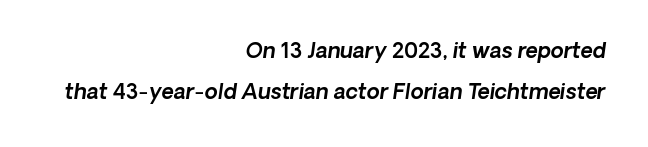
The image shows 21 px text type, italic (leaning right); set right-aligned, loose line spacing (1.94x), normal letter spacing, not underlined.
